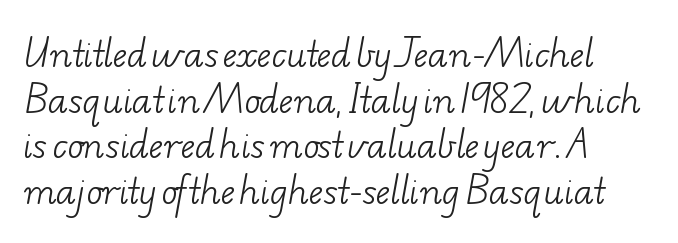
These glyphs show unthickened strokes, regular width or finer. Caption: standard tracking, unaltered. Just letters on the line, the space beneath them empty. The rendering shows small feet on the letterforms — a serif design.
